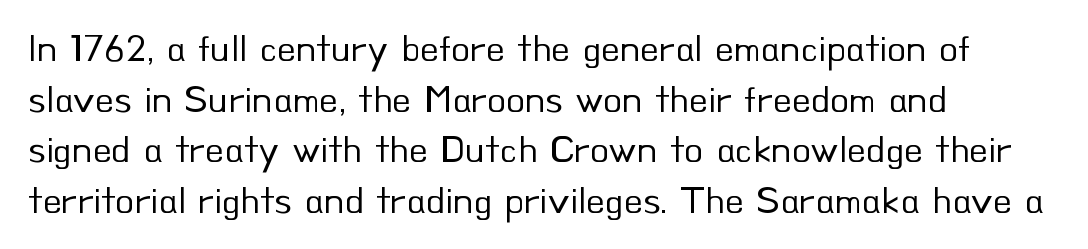
This rendering employs a face without finishing strokes, i.e., a sans-serif. Each letter keeps its own natural width here, so spacing adapts to shape. No word sits above an underline. The typesetter chose a ragged-right arrangement here. This sample uses an upright cut, with every glyph sitting square on the baseline. Vertical spacing — default.
